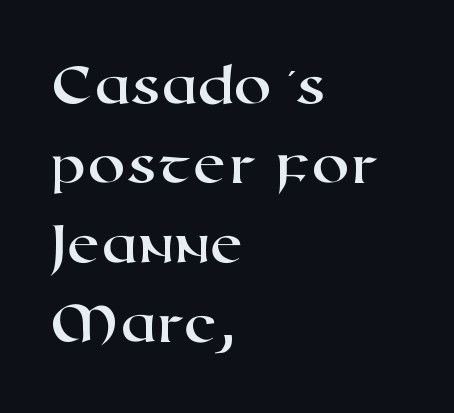
Looks like regular typesetting: each glyph gets only the width it needs. Horizontal alignment here is leftward, the default for most running prose. Is this a sans? Yes — the strokes have no serifs. Has an underline been added? It has not. These lines keep a tight, regular rhythm from letter to letter.
